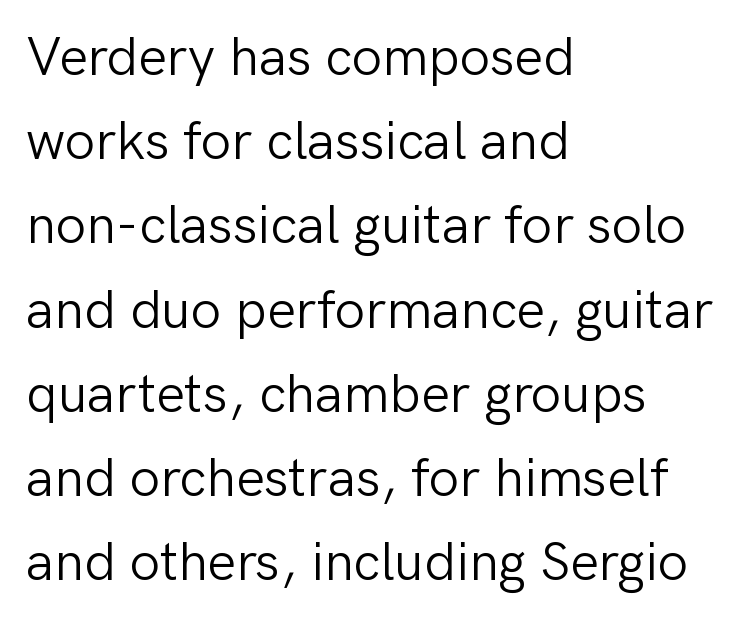
Q: Is the text bold? A: No.
Q: Is the text italic (slanted)? A: No, it is upright.
Q: Is the typeface a serif or a sans-serif typeface? A: Sans-serif.
Q: Is the text underlined? A: No.
Q: How is the paragraph aligned? A: Left-aligned.
Q: Is the spacing between letters normal or unusually wide? A: Normal.
Q: Is the spacing between lines tight, normal or loose? A: Normal.
Q: Width (condensed, normal, or wide)? A: Normal.
Q: Stroke contrast? A: Low.
Q: x-height? A: Medium.
Q: Monospaced? A: No.
